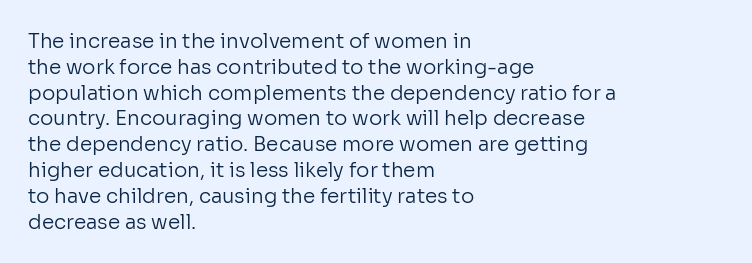
{"italic": "no", "bold": "no", "underline": "no", "align": "left", "line_spacing": "normal", "line_spacing_ratio": 1.29, "letter_spacing": "normal", "letter_spacing_em": 0.0, "glyph_px": 20}
